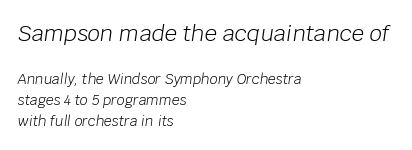
{"italic": "yes", "lean": "right", "slant_degrees": 8, "bold": "no", "underline": "no", "align": "left", "line_spacing": "normal", "line_spacing_ratio": 1.51, "letter_spacing": "normal", "letter_spacing_em": 0.0, "larger_block": "first", "size_ratio": 1.57, "glyph_px": 22}
